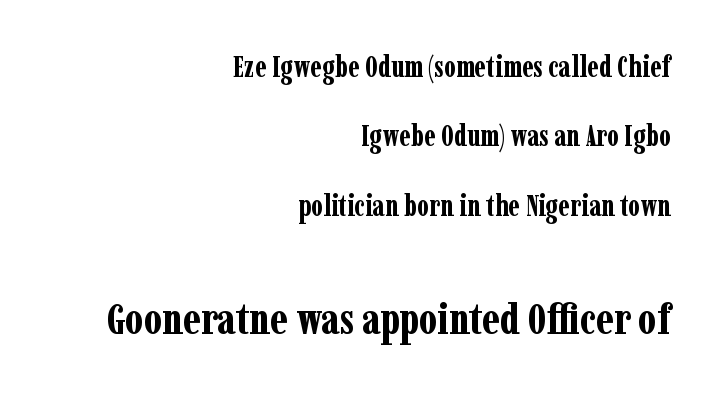
The image shows 44 px bold, condensed serif type, upright; set right-aligned, loose line spacing (2.39x), normal letter spacing, not underlined; the second (bottom) block is 1.52x larger; low stroke contrast and a medium x-height.
